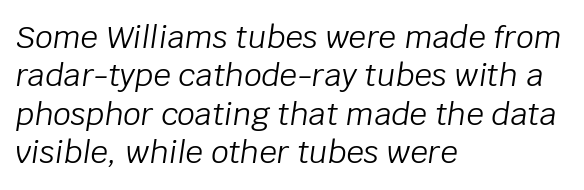
Spacing verdict: proportional, widths tailored to each character. Spacing between characters is what you'd get straight out of the box. The rendering anchors every line to the left-hand side. The font's italic variant was chosen for this text. Compared with a typical body face, this is equally light or lighter still. The zone under the glyphs is completely vacant.
